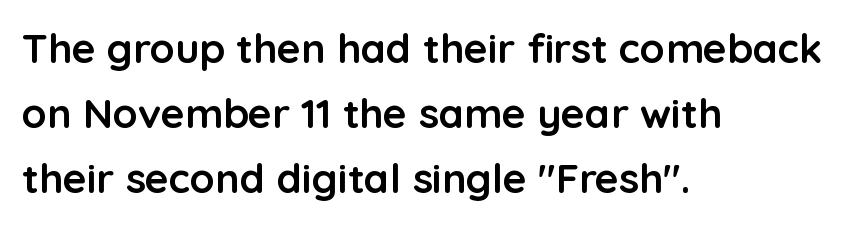
{"serif": "no", "italic": "no", "bold": "yes", "weight": "semibold", "width": "normal", "stroke_contrast": "low", "x_height": "medium", "monospaced": "no", "underline": "no", "align": "left", "line_spacing": "normal", "line_spacing_ratio": 1.58, "letter_spacing": "normal", "letter_spacing_em": 0.0, "glyph_px": 41}
